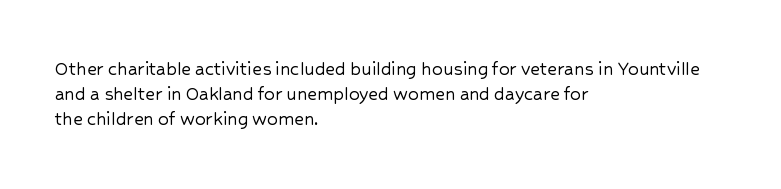
Q: Is the text italic (slanted)? A: No, it is upright.
Q: Is the text underlined? A: No.
Q: How is the paragraph aligned? A: Left-aligned.
Q: Is the spacing between letters normal or unusually wide? A: Normal.
